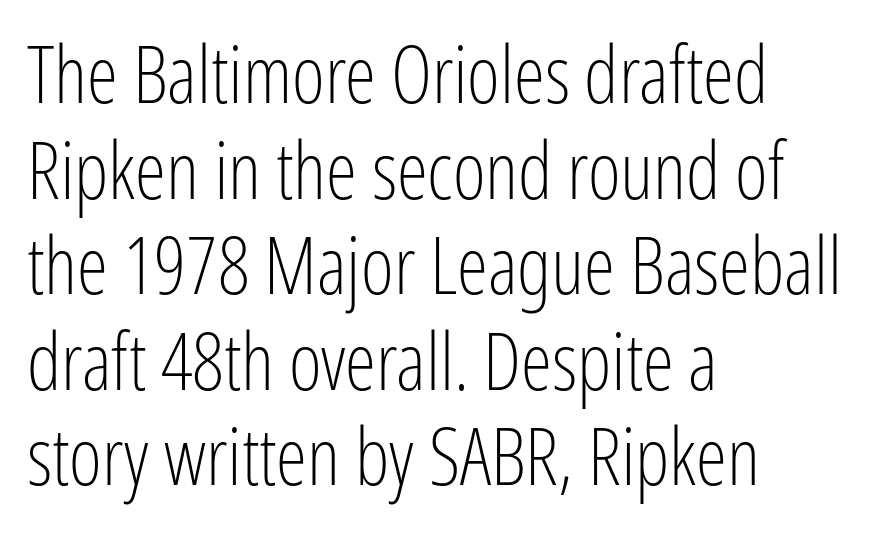
{"serif": "no", "italic": "no", "bold": "no", "weight": "light", "width": "condensed", "stroke_contrast": "low", "x_height": "medium", "monospaced": "no", "underline": "no", "align": "left", "line_spacing_ratio": 1.21, "letter_spacing": "normal", "letter_spacing_em": 0.0, "glyph_px": 79}
